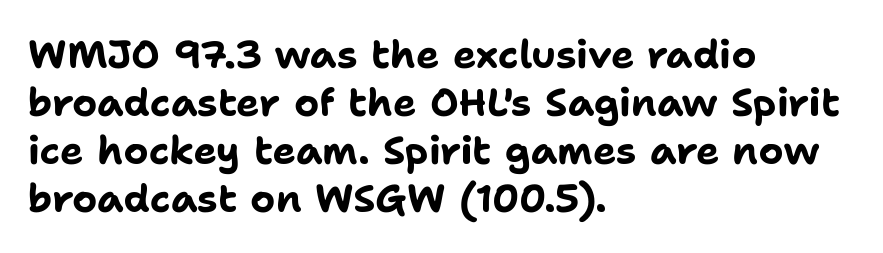
The image shows 39 px bold sans-serif type, upright; set left-aligned, line spacing 1.23x, normal letter spacing, not underlined; low stroke contrast and a medium x-height.
